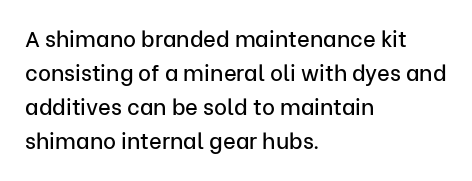
The image shows 22 px text type, upright; set left-aligned, normal line spacing (1.55x), normal letter spacing, not underlined.
